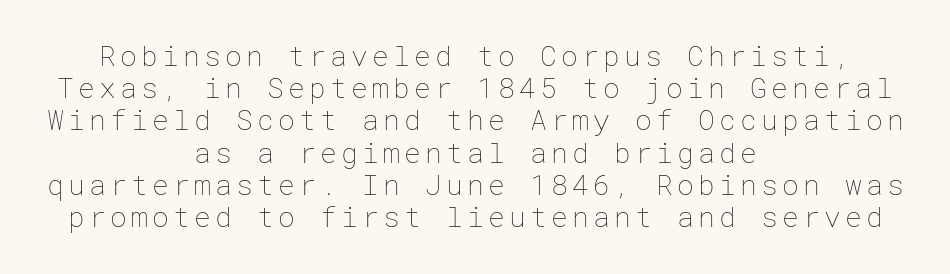
It's the straight-up-and-down kind of type. The strokes are not fattened; the text isn't bold. Notice how descenders almost collide with the ascenders below — that's tight leading. The compositor balanced each line on the midline. Words float on clear page, feet unadorned.
